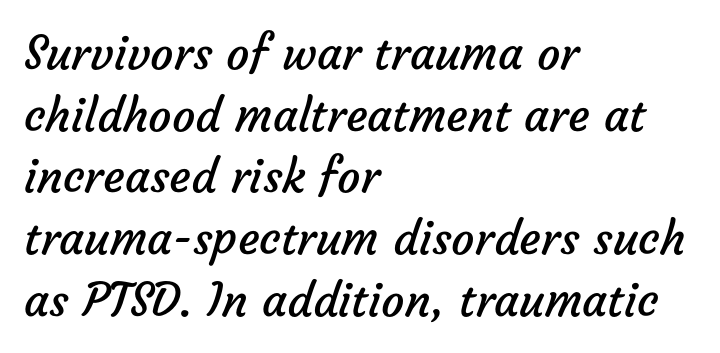
The image shows 46 px regular-weight sans-serif type; set left-aligned, normal line spacing (1.34x), normal letter spacing, not underlined; low stroke contrast and a medium x-height.
